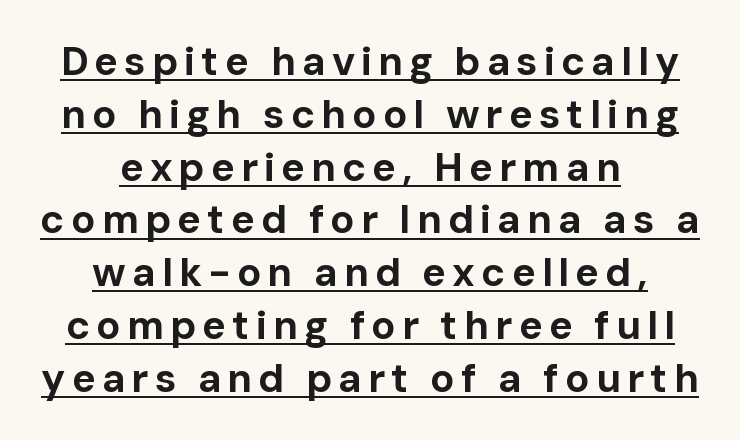
Underline: present. Font category for this specimen: sans-serif. Leading: standard. Which margin do the lines hug? Neither — every line sits in the middle.
